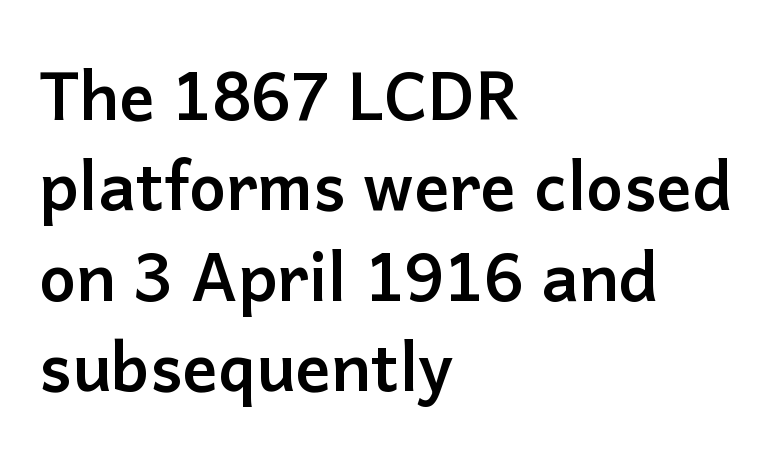
Q: Is the text bold? A: Yes.
Q: Is the text italic (slanted)? A: No, it is upright.
Q: Is the typeface a serif or a sans-serif typeface? A: Sans-serif.
Q: Is the text underlined? A: No.
Q: How is the paragraph aligned? A: Left-aligned.
Q: Is the spacing between letters normal or unusually wide? A: Normal.
Q: Is the spacing between lines tight, normal or loose? A: Normal.
Q: Width (condensed, normal, or wide)? A: Normal.
Q: Stroke contrast? A: Low.
Q: x-height? A: Medium.
Q: Monospaced? A: No.
